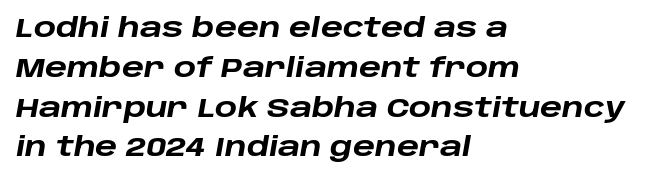
The image shows 26 px bold type, italic (leaning right); set left-aligned, normal line spacing (1.53x), normal letter spacing, not underlined.
